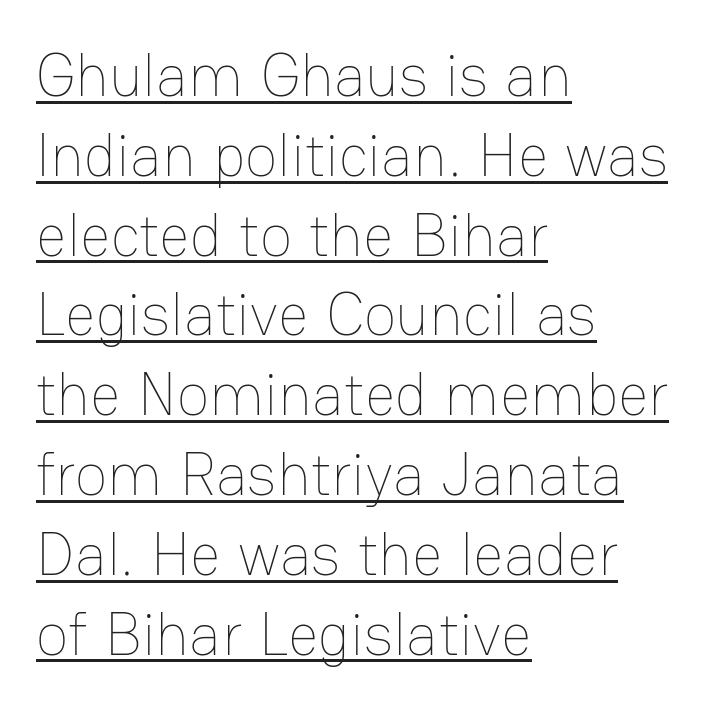
The image shows 60 px thin type, upright; set left-aligned, normal line spacing (1.33x), normal letter spacing, underlined; low stroke contrast and a medium x-height.
